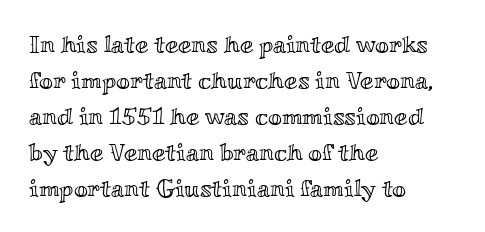
{"italic": "no", "underline": "no", "align": "left", "line_spacing": "normal", "line_spacing_ratio": 1.5, "letter_spacing": "normal", "letter_spacing_em": 0.0, "glyph_px": 24}
